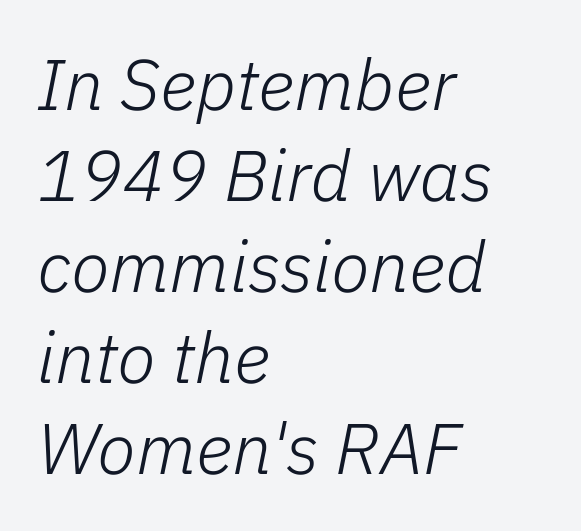
{"italic": "yes", "lean": "right", "slant_degrees": 11, "bold": "no", "weight": "light", "width": "normal", "stroke_contrast": "low", "x_height": "medium", "monospaced": "no", "underline": "no", "align": "left", "line_spacing": "normal", "line_spacing_ratio": 1.28, "letter_spacing": "normal", "letter_spacing_em": 0.0, "glyph_px": 71}
